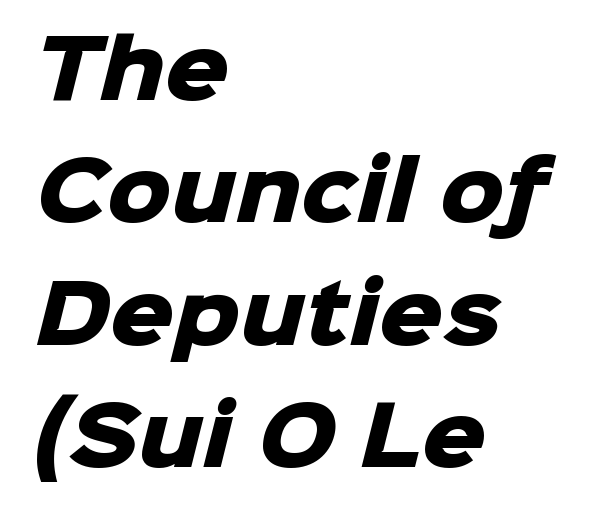
{"serif": "no", "bold": "yes", "weight": "heavy", "width": "normal", "stroke_contrast": "low", "x_height": "medium", "monospaced": "no", "underline": "no", "align": "left", "line_spacing": "normal", "line_spacing_ratio": 1.53, "letter_spacing": "normal", "letter_spacing_em": 0.0, "glyph_px": 80}
